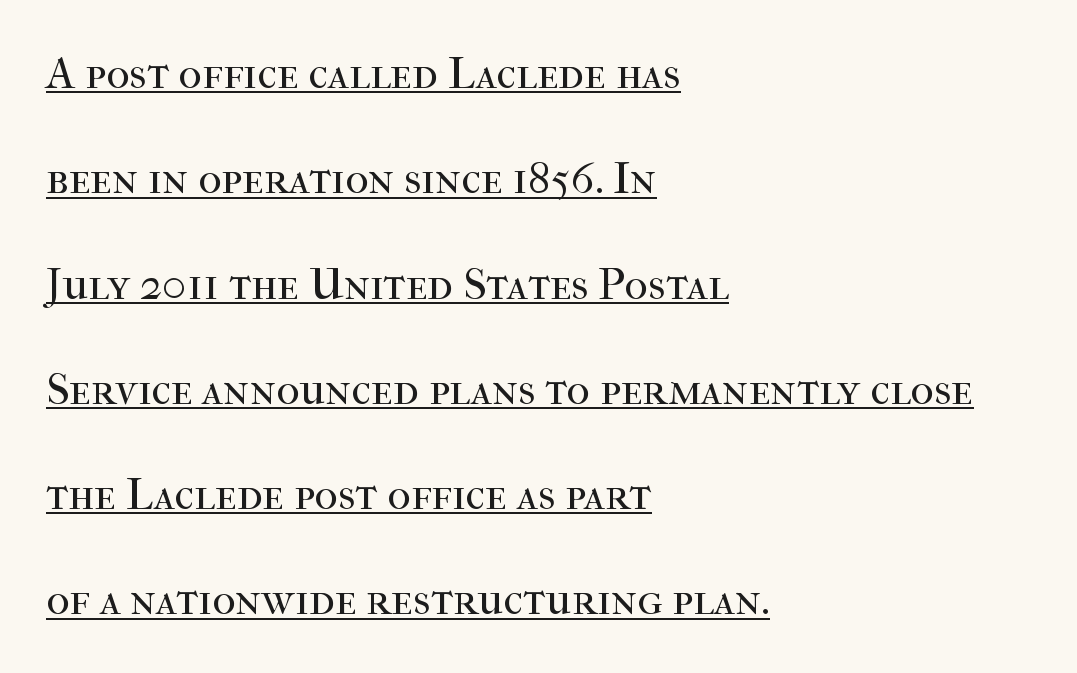
A typesetter would call this proportional, since set widths differ per character. The strokes carry an ordinary text weight at most. In terms of letterform style, serifs are clearly present. The lettering holds an erect, upright posture throughout.
